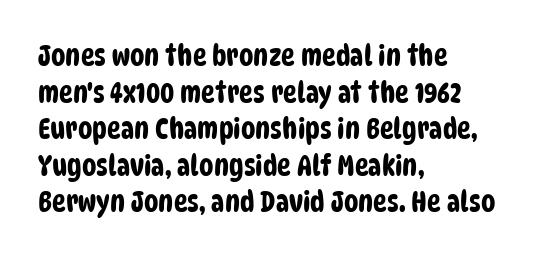
{"serif": "no", "width": "condensed", "stroke_contrast": "low", "x_height": "large", "monospaced": "no", "underline": "no", "align": "left", "line_spacing": "normal", "line_spacing_ratio": 1.26, "letter_spacing": "normal", "letter_spacing_em": 0.0, "glyph_px": 29}
